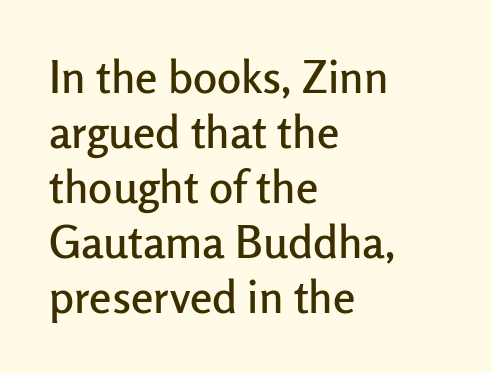
The image shows 45 px sans-serif type, upright; set left-aligned, line spacing 1.22x, normal letter spacing, not underlined; low stroke contrast and a medium x-height.
